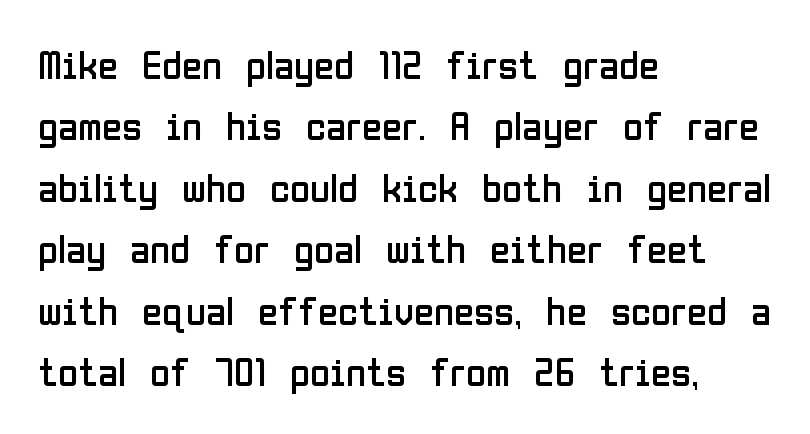
Q: Is the text bold? A: No.
Q: Is the text italic (slanted)? A: No, it is upright.
Q: Is the typeface a serif or a sans-serif typeface? A: Sans-serif.
Q: Is the text underlined? A: No.
Q: How is the paragraph aligned? A: Left-aligned.
Q: Is the spacing between letters normal or unusually wide? A: Normal.
Q: Is the spacing between lines tight, normal or loose? A: Normal.
Q: Width (condensed, normal, or wide)? A: Condensed.
Q: Stroke contrast? A: Low.
Q: x-height? A: Medium.
Q: Monospaced? A: No.
